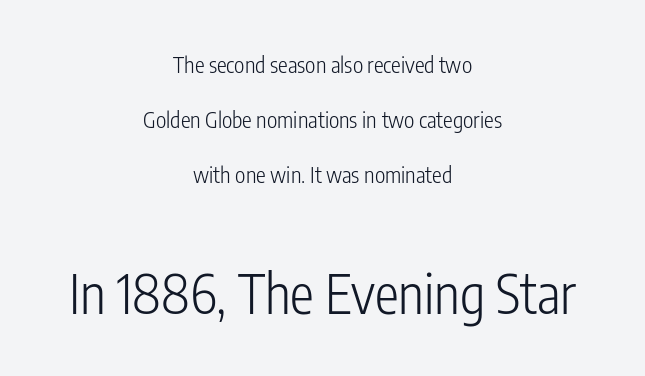
Q: Is the text bold? A: No.
Q: Is the text italic (slanted)? A: No, it is upright.
Q: Is the typeface a serif or a sans-serif typeface? A: Sans-serif.
Q: Is the text underlined? A: No.
Q: How is the paragraph aligned? A: Centered.
Q: Is the spacing between letters normal or unusually wide? A: Normal.
Q: Is the spacing between lines tight, normal or loose? A: Loose.
Q: Which block of text is set in a larger size, the first (top) or the second (bottom)? A: The second (bottom) one.
Q: Width (condensed, normal, or wide)? A: Condensed.
Q: Stroke contrast? A: Low.
Q: x-height? A: Medium.
Q: Monospaced? A: No.
